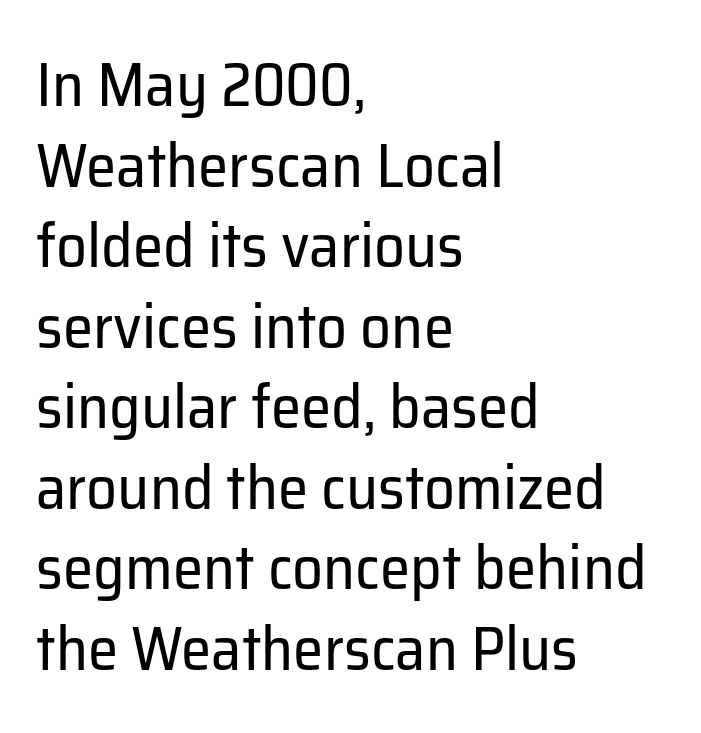
The image shows 61 px regular-weight sans-serif type, upright; set left-aligned, normal line spacing (1.32x), normal letter spacing, not underlined; low stroke contrast and a medium x-height.
